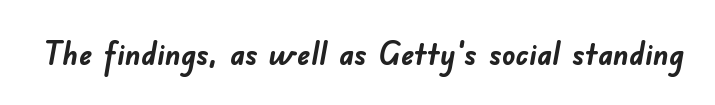
Q: Is the text bold? A: Yes.
Q: Is the typeface a serif or a sans-serif typeface? A: Sans-serif.
Q: Is the text underlined? A: No.
Q: Is the spacing between letters normal or unusually wide? A: Normal.
Q: Width (condensed, normal, or wide)? A: Normal.
Q: Stroke contrast? A: Low.
Q: x-height? A: Small.
Q: Monospaced? A: No.
